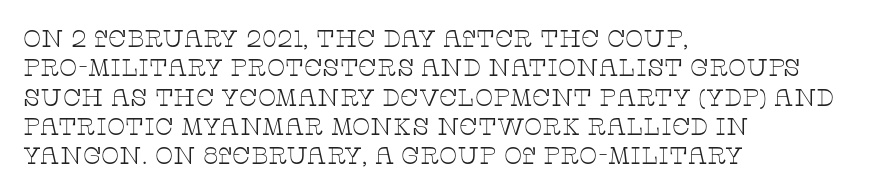
The image shows 24 px text type, upright; set left-aligned, line spacing 1.22x, normal letter spacing, not underlined.
